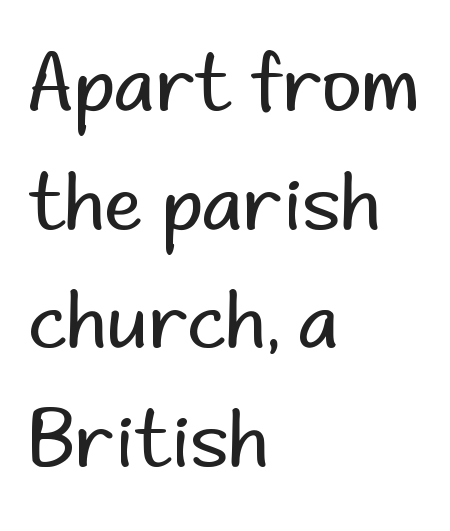
The image shows 78 px regular-weight sans-serif type, upright; set left-aligned, normal line spacing (1.52x), normal letter spacing, not underlined; low stroke contrast and a small x-height.
